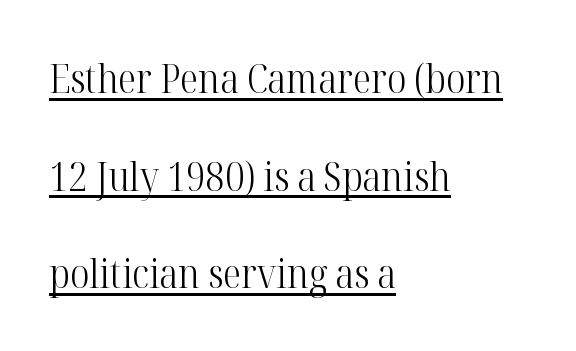
A typesetter would label this face a serif. Baseline-to-baseline distance is far greater than the letter height. Each letter keeps its own natural width here, so spacing adapts to shape. Standard letterfit; no display-style spreading of the glyphs.
